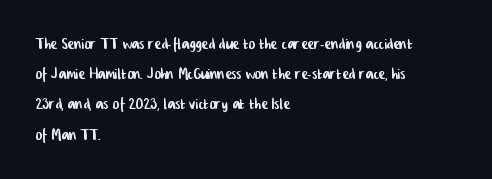
Q: Is the text underlined? A: No.
Q: How is the paragraph aligned? A: Left-aligned.
Q: Is the spacing between letters normal or unusually wide? A: Normal.
Q: Is the spacing between lines tight, normal or loose? A: Normal.
